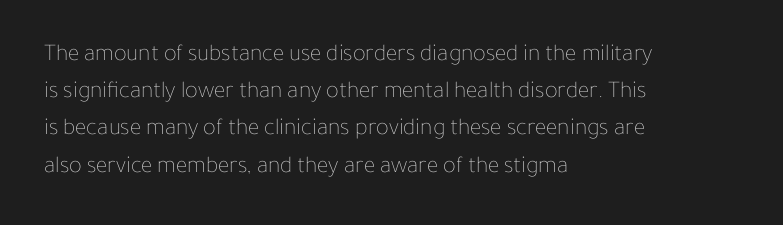
Q: Is the text bold? A: No.
Q: Is the text italic (slanted)? A: No, it is upright.
Q: Is the text underlined? A: No.
Q: How is the paragraph aligned? A: Left-aligned.
Q: Is the spacing between letters normal or unusually wide? A: Normal.
Q: Is the spacing between lines tight, normal or loose? A: Normal.
